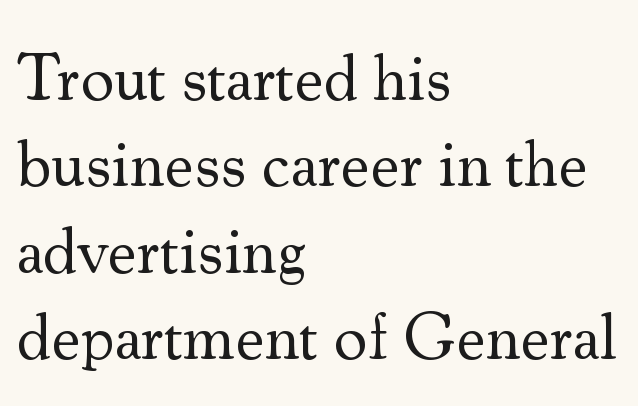
{"serif": "yes", "italic": "no", "bold": "no", "weight": "regular", "width": "normal", "stroke_contrast": "medium", "x_height": "small", "monospaced": "no", "underline": "no", "align": "left", "line_spacing": "normal", "line_spacing_ratio": 1.31, "letter_spacing": "normal", "letter_spacing_em": 0.0, "glyph_px": 66}
